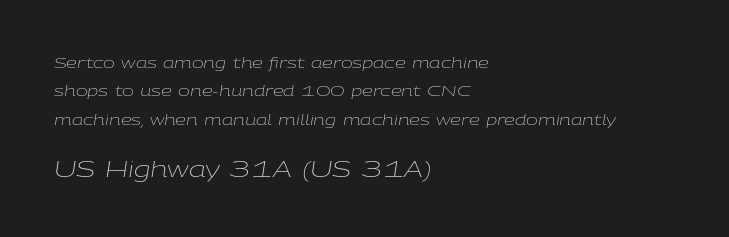
The image shows 21 px text type, italic (leaning right); set left-aligned, loose line spacing (2.03x), normal letter spacing, not underlined; the second (bottom) block is 1.5x larger.
